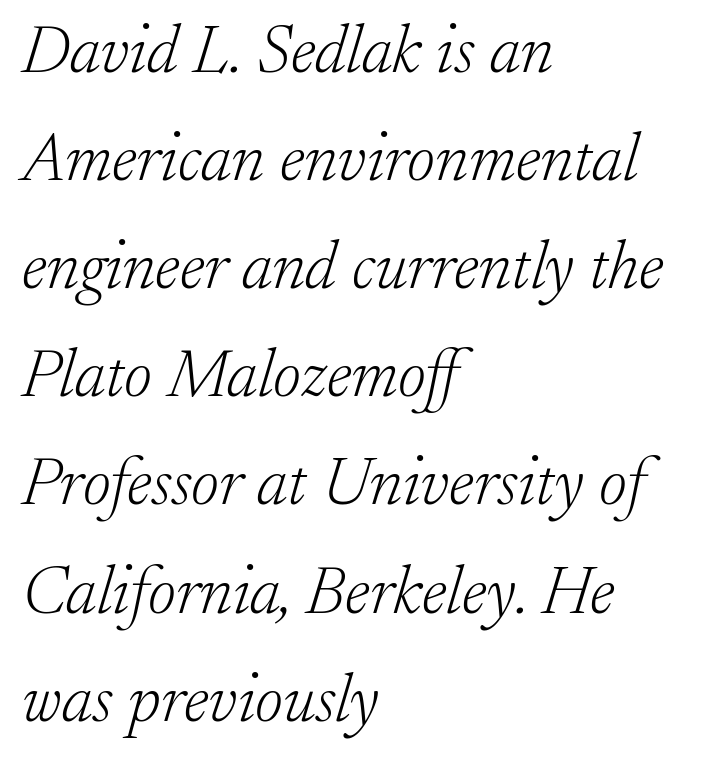
The image shows 68 px light serif type, italic (leaning right); set left-aligned, normal line spacing (1.59x), normal letter spacing, not underlined; low stroke contrast and a small x-height.
